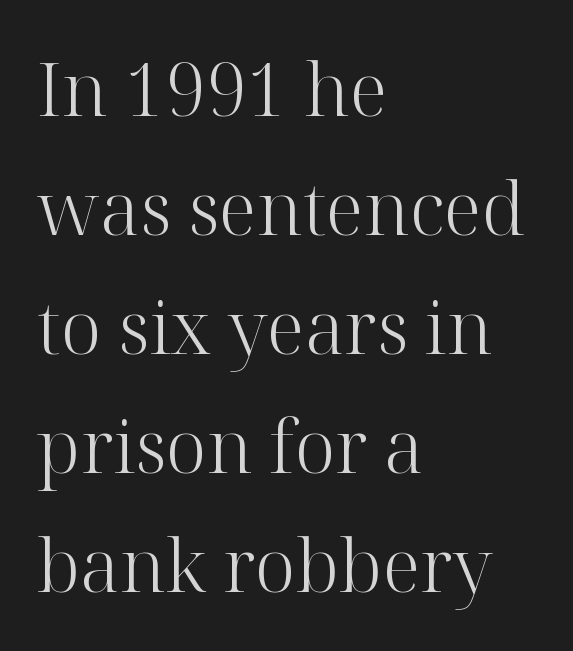
The image shows 73 px light serif type, upright; set left-aligned, normal line spacing (1.63x), normal letter spacing, not underlined; high stroke contrast and a medium x-height.
